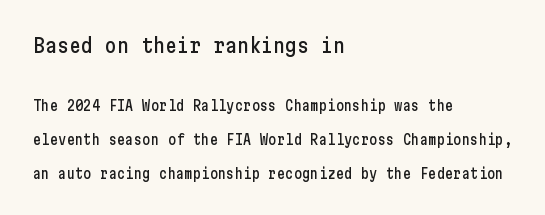
Note: larger setting up top, smaller setting below. One-word summary of the alignment: left. The line texture is even and compact thanks to regular tracking. Nobody drew a line under any word here. Each new line begins a long way beneath the previous one.
